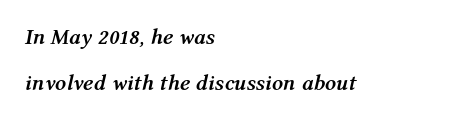
Q: Is the text bold? A: Yes.
Q: Is the text italic (slanted)? A: Yes, it leans right by about 12 degrees.
Q: Is the text underlined? A: No.
Q: How is the paragraph aligned? A: Left-aligned.
Q: Is the spacing between letters normal or unusually wide? A: Normal.
Q: Is the spacing between lines tight, normal or loose? A: Loose.
